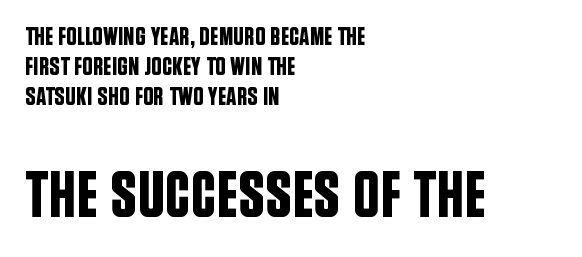
Do the letters lean? They stand straight. Varying glyph widths throughout — classic text-font behaviour. The gaps between neighbouring characters are ordinary and unremarkable. The foot of each line stays bare and open. These lines are composed in type without serifs.
